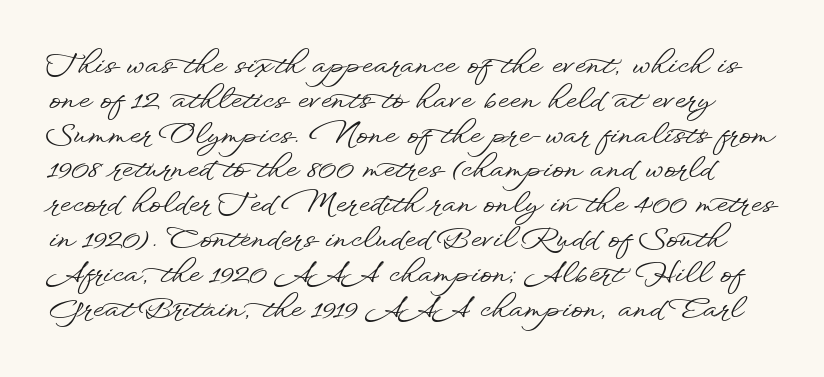
The image shows 29 px wide sans-serif type; set line spacing 1.2x, normal letter spacing, not underlined; low stroke contrast and a small x-height.
